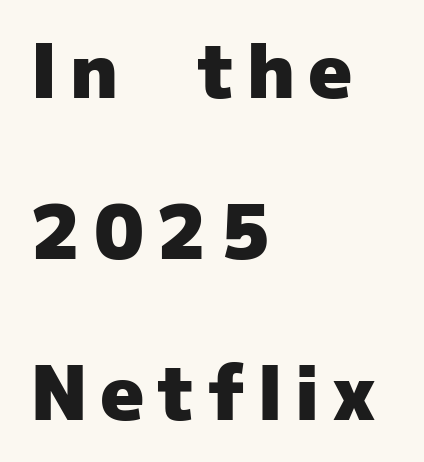
{"serif": "no", "italic": "no", "bold": "yes", "weight": "heavy", "width": "normal", "stroke_contrast": "low", "x_height": "medium", "monospaced": "no", "underline": "no", "align": "left", "line_spacing": "loose", "line_spacing_ratio": 2.12, "glyph_px": 76}
